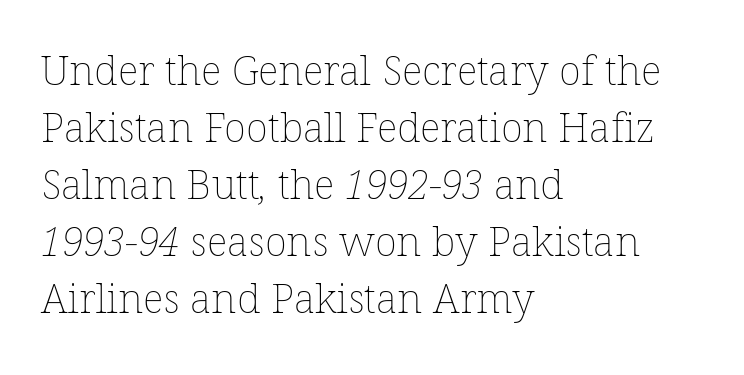
The image shows 41 px thin type; set left-aligned, normal line spacing (1.39x), normal letter spacing, not underlined; low stroke contrast and a medium x-height.
